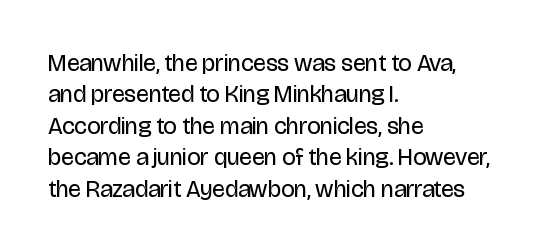
Q: Is the text bold? A: No.
Q: Is the text italic (slanted)? A: No, it is upright.
Q: Is the text underlined? A: No.
Q: How is the paragraph aligned? A: Left-aligned.
Q: Is the spacing between letters normal or unusually wide? A: Normal.
Q: Is the spacing between lines tight, normal or loose? A: Normal.
